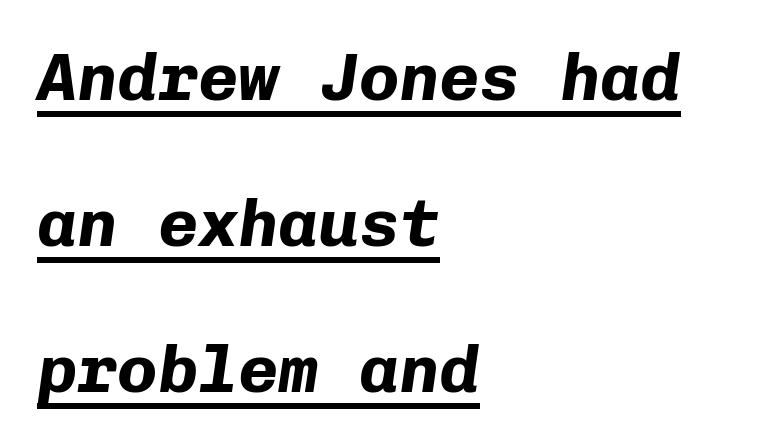
The face used here is rendered with its standard letterfit. You could fit nearly another row in the gap between these rows. Reading down the block, your eye returns to a fixed left position each line. The specimen reads as italic at a glance. Emphasis by weight is at full strength: bold. Is this a fixed-width face? Yes — each glyph sits in an identical cell.
